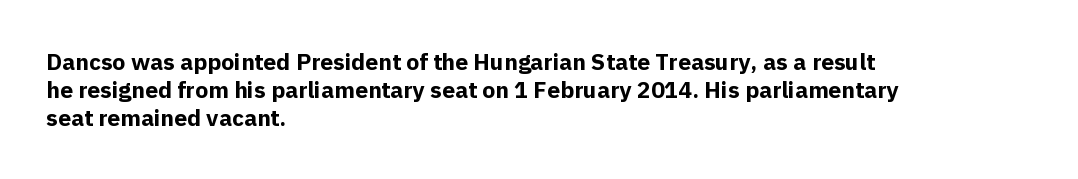
Short and long lines alike share a common starting point at left. Unlike italic type, these characters show no tilt at all. The passage shown is emphatically bold. The face used here is rendered with its standard letterfit. The space beneath each line is pristine and unruled.
